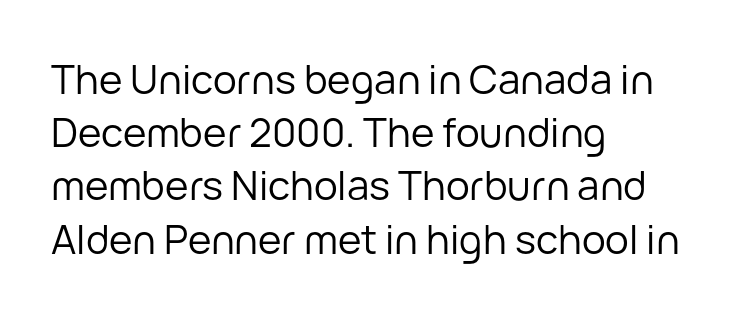
Q: Is the text bold? A: No.
Q: Is the text italic (slanted)? A: No, it is upright.
Q: Is the typeface a serif or a sans-serif typeface? A: Sans-serif.
Q: Is the text underlined? A: No.
Q: How is the paragraph aligned? A: Left-aligned.
Q: Is the spacing between letters normal or unusually wide? A: Normal.
Q: Is the spacing between lines tight, normal or loose? A: Normal.
Q: Width (condensed, normal, or wide)? A: Normal.
Q: Stroke contrast? A: Low.
Q: x-height? A: Medium.
Q: Monospaced? A: No.
